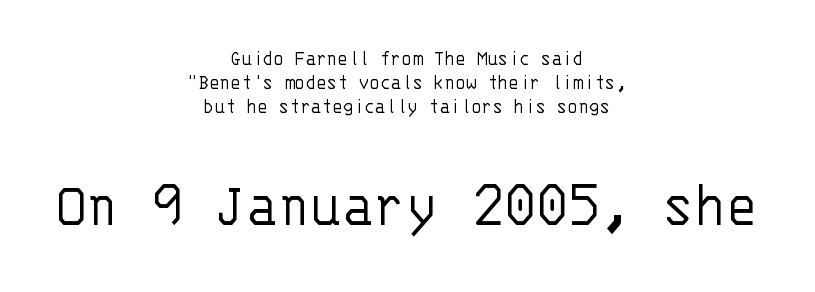
The letterforms sit shoulder to shoulder at normal distance. Weight class: somewhere from thin through regular. The paragraph shown floats in the horizontal middle. What kind of face is this? One without serifs — a sans.
